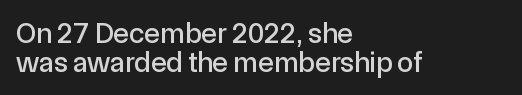
Every stem runs plumb, perpendicular to the baseline. Notice how the passage keeps a crisp vertical edge on the left only. Standard letterfit; no display-style spreading of the glyphs. Honestly, there is no underline to notice here at all. Look at the bottom of the vertical strokes: they stop flat, with no serifs.
